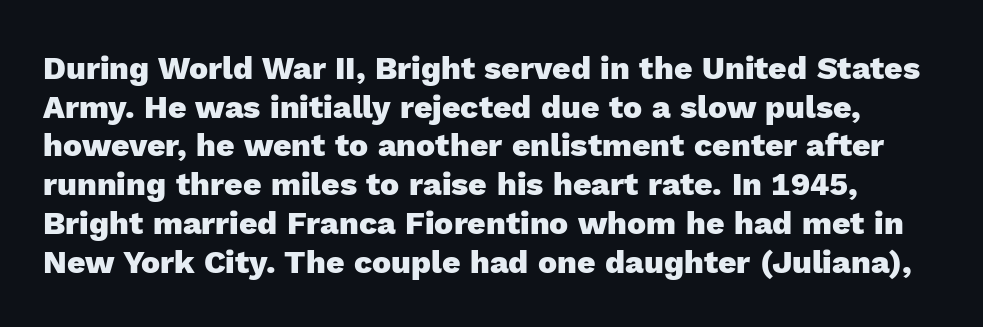
{"serif": "no", "italic": "no", "bold": "yes", "weight": "heavy", "width": "normal", "x_height": "medium", "monospaced": "no", "underline": "no", "line_spacing_ratio": 1.21, "letter_spacing": "normal", "letter_spacing_em": 0.0, "glyph_px": 32}
